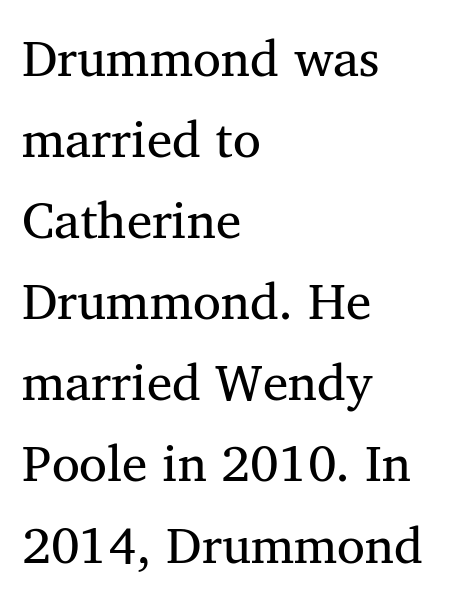
{"serif": "yes", "width": "normal", "stroke_contrast": "medium", "x_height": "medium", "monospaced": "no", "underline": "no", "align": "left", "line_spacing": "normal", "line_spacing_ratio": 1.59, "letter_spacing": "normal", "letter_spacing_em": 0.0, "glyph_px": 51}
